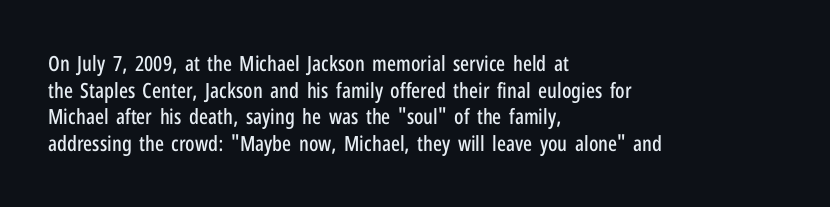
The image shows 21 px text type, upright; set left-aligned, normal line spacing (1.27x), normal letter spacing, not underlined.
